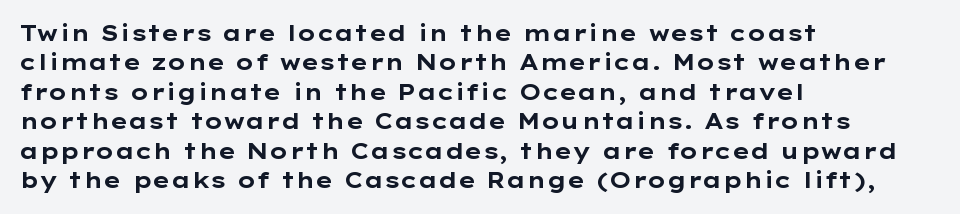
The image shows 22 px bold type, upright; set left-aligned, normal line spacing (1.34x), normal letter spacing, not underlined.
